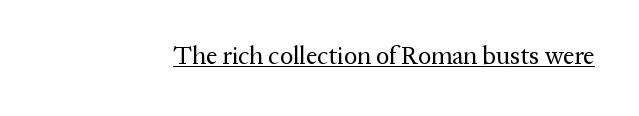
Q: Is the text bold? A: No.
Q: Is the text italic (slanted)? A: No, it is upright.
Q: Is the text underlined? A: Yes.
Q: Is the spacing between letters normal or unusually wide? A: Normal.
